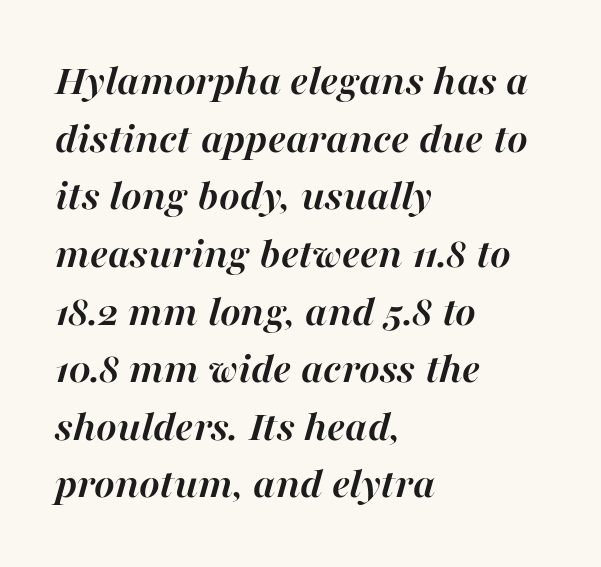
Q: Is the text bold? A: Yes.
Q: Is the text italic (slanted)? A: Yes, it leans right by about 16 degrees.
Q: Is the text underlined? A: No.
Q: How is the paragraph aligned? A: Left-aligned.
Q: Is the spacing between letters normal or unusually wide? A: Normal.
Q: Is the spacing between lines tight, normal or loose? A: Normal.
Q: Width (condensed, normal, or wide)? A: Normal.
Q: Stroke contrast? A: High.
Q: x-height? A: Medium.
Q: Monospaced? A: No.
